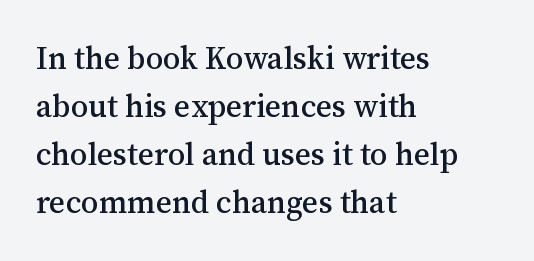
Q: Is the text italic (slanted)? A: No, it is upright.
Q: Is the typeface a serif or a sans-serif typeface? A: Serif.
Q: Is the text underlined? A: No.
Q: How is the paragraph aligned? A: Left-aligned.
Q: Is the spacing between letters normal or unusually wide? A: Normal.
Q: Is the spacing between lines tight, normal or loose? A: Normal.
Q: Width (condensed, normal, or wide)? A: Normal.
Q: Stroke contrast? A: Medium.
Q: x-height? A: Medium.
Q: Monospaced? A: No.
